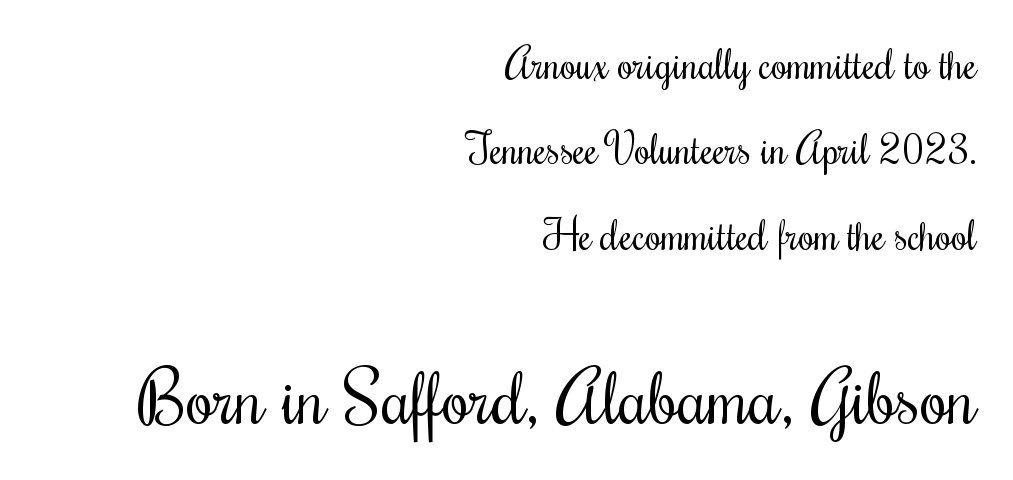
Q: Is the text bold? A: No.
Q: Is the text italic (slanted)? A: Yes.
Q: Is the text underlined? A: No.
Q: How is the paragraph aligned? A: Right-aligned.
Q: Is the spacing between letters normal or unusually wide? A: Normal.
Q: Is the spacing between lines tight, normal or loose? A: Loose.
Q: Which block of text is set in a larger size, the first (top) or the second (bottom)? A: The second (bottom) one.
Q: Width (condensed, normal, or wide)? A: Condensed.
Q: Stroke contrast? A: Medium.
Q: x-height? A: Small.
Q: Monospaced? A: No.
